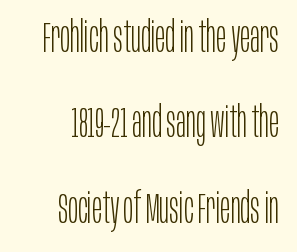
The image shows 42 px light, condensed sans-serif type, upright; set right-aligned, loose line spacing (2.03x), normal letter spacing, not underlined; low stroke contrast and a large x-height.
